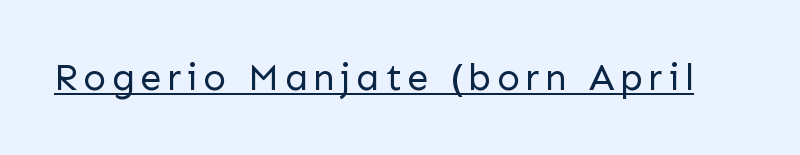
Q: Is the text bold? A: No.
Q: Is the text italic (slanted)? A: No, it is upright.
Q: Is the typeface a serif or a sans-serif typeface? A: Sans-serif.
Q: Is the text underlined? A: Yes.
Q: Width (condensed, normal, or wide)? A: Normal.
Q: Stroke contrast? A: Low.
Q: x-height? A: Medium.
Q: Monospaced? A: No.
